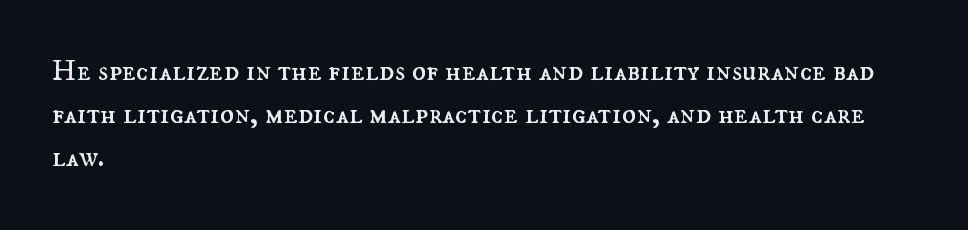
Here the designer chose a conventional face with non-uniform glyph widths. Look at the tracking — it's just the regular setting, nothing added. The weight tops out at a normal text grade. Characters remain perfectly vertical along every line. Descenders hang freely into open space.
